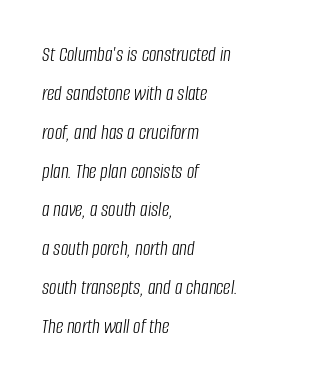
Q: Is the text bold? A: No.
Q: Is the text italic (slanted)? A: Yes, it leans right by about 8 degrees.
Q: Is the text underlined? A: No.
Q: How is the paragraph aligned? A: Left-aligned.
Q: Is the spacing between letters normal or unusually wide? A: Normal.
